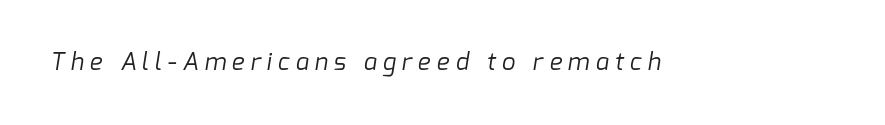
Q: Is the text bold? A: No.
Q: Is the text underlined? A: No.
Q: Is the spacing between letters normal or unusually wide? A: Unusually wide.
